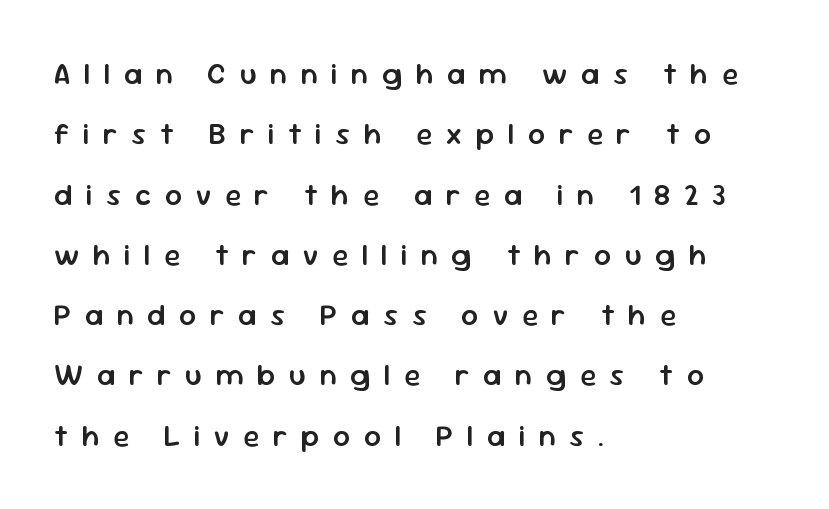
{"serif": "no", "italic": "no", "bold": "semi", "weight": "semibold", "width": "normal", "stroke_contrast": "low", "x_height": "medium", "monospaced": "no", "underline": "no", "align": "left", "line_spacing": "loose", "line_spacing_ratio": 2.01, "letter_spacing": "wide", "letter_spacing_em": 0.45, "glyph_px": 30}
